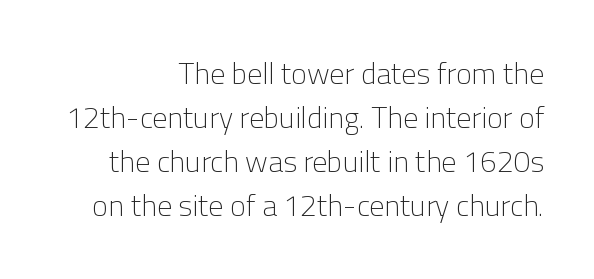
A quiet, ordinary-to-light weight characterises the typeface. The strip under each line holds only bare page. What stands out about the letter spacing? Nothing — it is the standard amount. The setting favours the right margin, as signatures and pull-quotes sometimes do. You can tell from the bare stems that sans-serif type was used.
